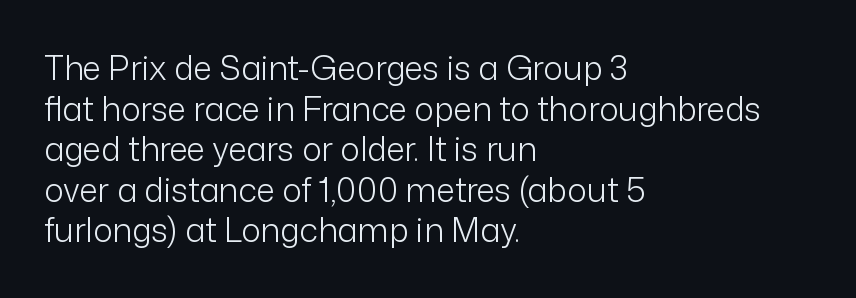
The image shows 33 px light sans-serif type, upright; set left-aligned, line spacing 1.23x, normal letter spacing, not underlined; low stroke contrast and a medium x-height.
